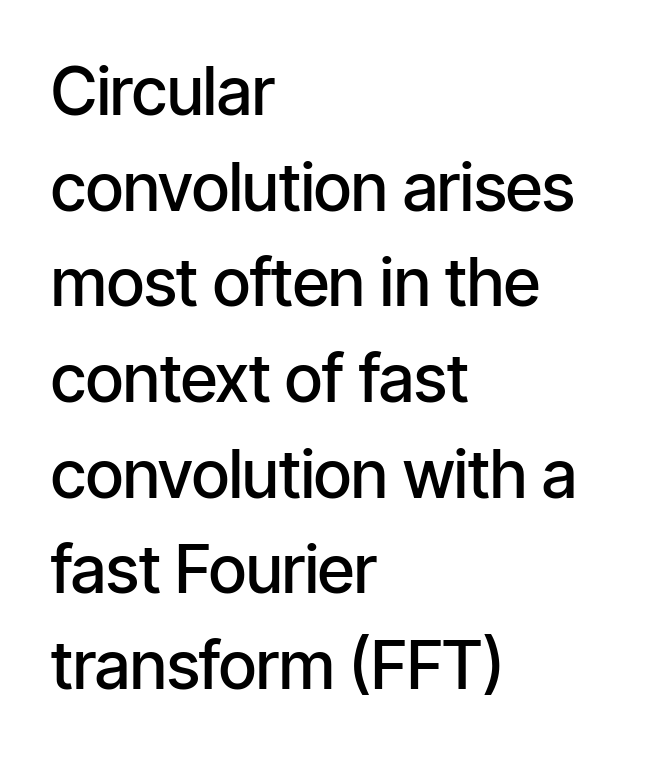
{"serif": "no", "italic": "no", "bold": "semi", "weight": "semibold", "width": "condensed", "stroke_contrast": "low", "x_height": "medium", "monospaced": "no", "underline": "no", "align": "left", "line_spacing": "normal", "line_spacing_ratio": 1.45, "letter_spacing": "normal", "letter_spacing_em": 0.0, "glyph_px": 66}
